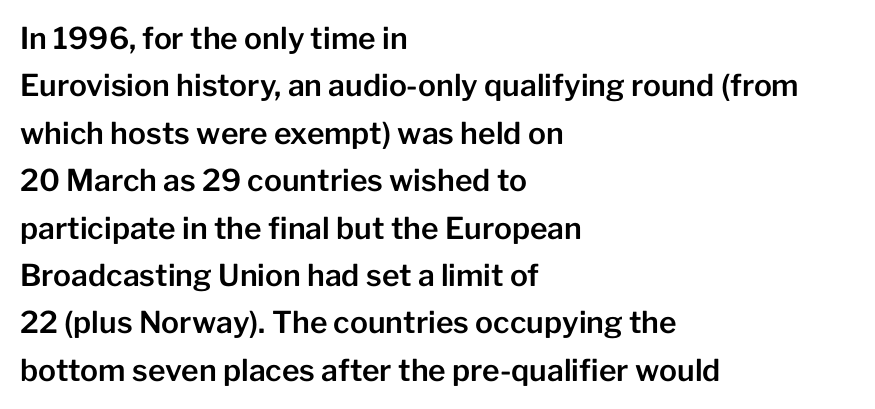
{"serif": "no", "italic": "no", "width": "normal", "stroke_contrast": "low", "x_height": "medium", "monospaced": "no", "underline": "no", "align": "left", "line_spacing": "normal", "line_spacing_ratio": 1.58, "letter_spacing": "normal", "letter_spacing_em": 0.0, "glyph_px": 30}
